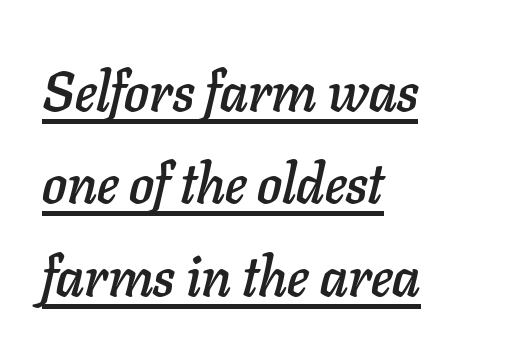
Q: Is the text italic (slanted)? A: Yes, it leans right by about 11 degrees.
Q: Is the text underlined? A: Yes.
Q: How is the paragraph aligned? A: Left-aligned.
Q: Is the spacing between letters normal or unusually wide? A: Normal.
Q: Is the spacing between lines tight, normal or loose? A: Normal.
Q: Width (condensed, normal, or wide)? A: Normal.
Q: Stroke contrast? A: Low.
Q: x-height? A: Medium.
Q: Monospaced? A: No.
